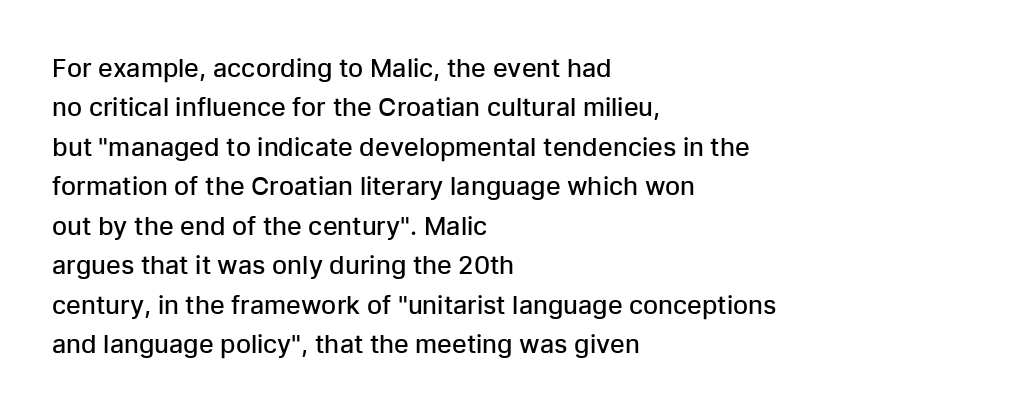
The image shows 25 px text type, upright; set left-aligned, normal line spacing (1.58x), normal letter spacing, not underlined.
